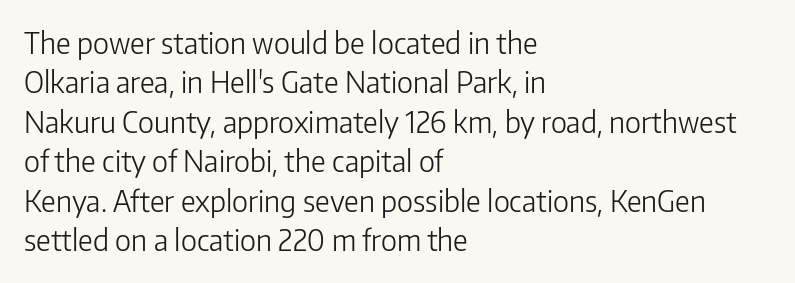
The string is rendered with underlining switched off. Summary of vertical rhythm: regular, with standard interline spacing. Typographically, this falls in the sans-serif category. Typeset ragged right — the left edge is the straight one.
